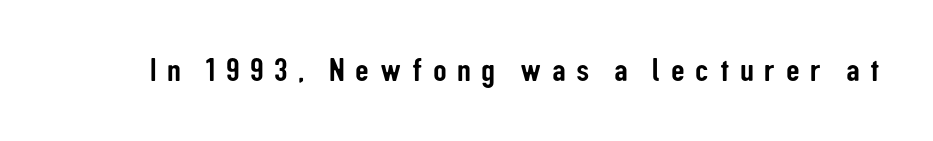
The image shows 34 px condensed sans-serif type, upright; set unusually wide letter spacing (+0.31 em), not underlined; low stroke contrast and a medium x-height.
